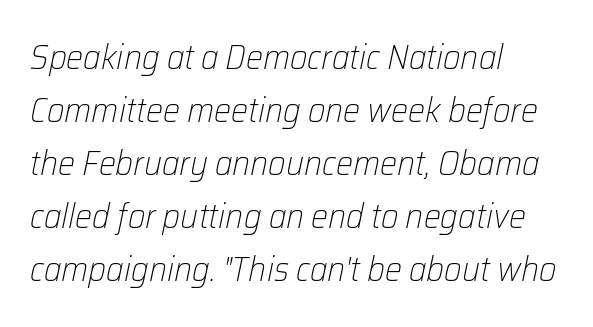
Q: Is the text bold? A: No.
Q: Is the text italic (slanted)? A: Yes, it leans right by about 12 degrees.
Q: Is the text underlined? A: No.
Q: How is the paragraph aligned? A: Left-aligned.
Q: Is the spacing between letters normal or unusually wide? A: Normal.
Q: Is the spacing between lines tight, normal or loose? A: Normal.
Q: Width (condensed, normal, or wide)? A: Normal.
Q: Stroke contrast? A: Low.
Q: x-height? A: Medium.
Q: Monospaced? A: No.
